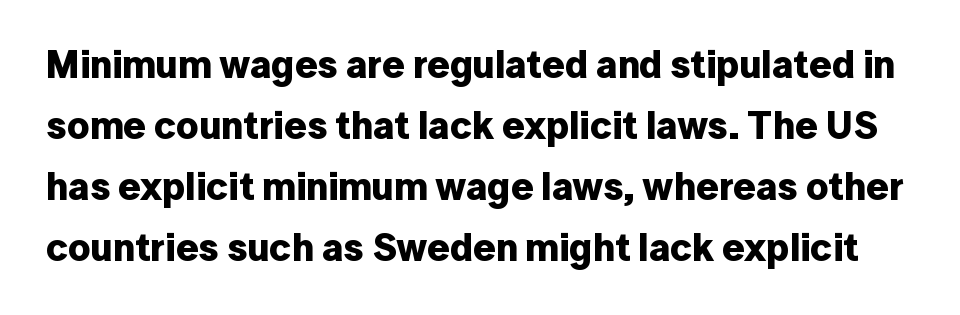
Nobody drew a line under any word here. Standard letterfit; no display-style spreading of the glyphs. Spacing verdict: proportional, widths tailored to each character. Is there any slant? The stems are plumb. Each letter's strokes conclude bluntly, with no projecting serifs.
